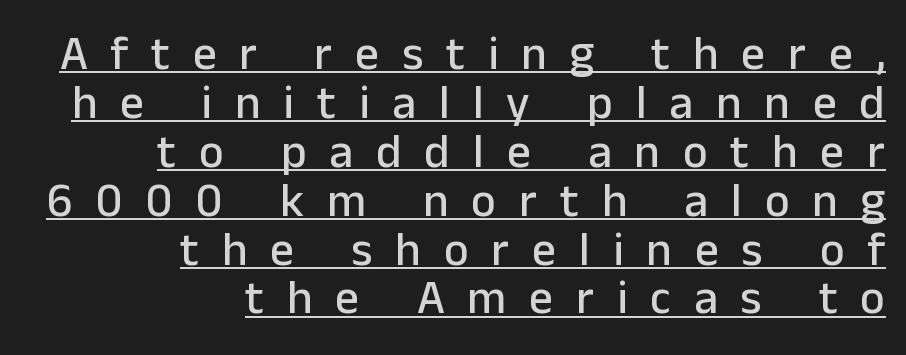
Is there an underline? Yes — a line sits under the letters. A typesetter would mark this as roman, not italic. The typesetter chose a ragged-left arrangement here. Here the glyphs are tracked loosely, breaking word shapes into spaced letters.
